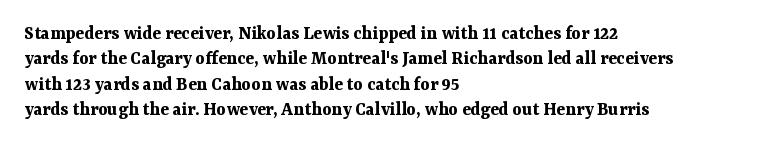
The image shows 20 px bold type, upright; set left-aligned, normal line spacing (1.27x), normal letter spacing, not underlined.
